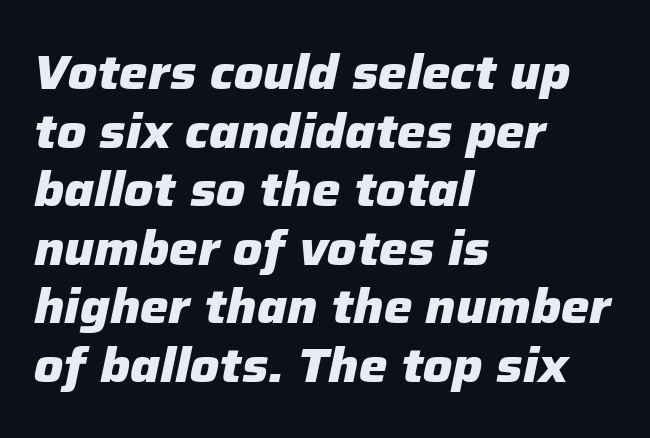
Q: Is the text bold? A: Yes.
Q: Is the text italic (slanted)? A: Yes, it leans right by about 12 degrees.
Q: Is the text underlined? A: No.
Q: How is the paragraph aligned? A: Left-aligned.
Q: Is the spacing between letters normal or unusually wide? A: Normal.
Q: Width (condensed, normal, or wide)? A: Normal.
Q: Stroke contrast? A: Low.
Q: x-height? A: Medium.
Q: Monospaced? A: No.
